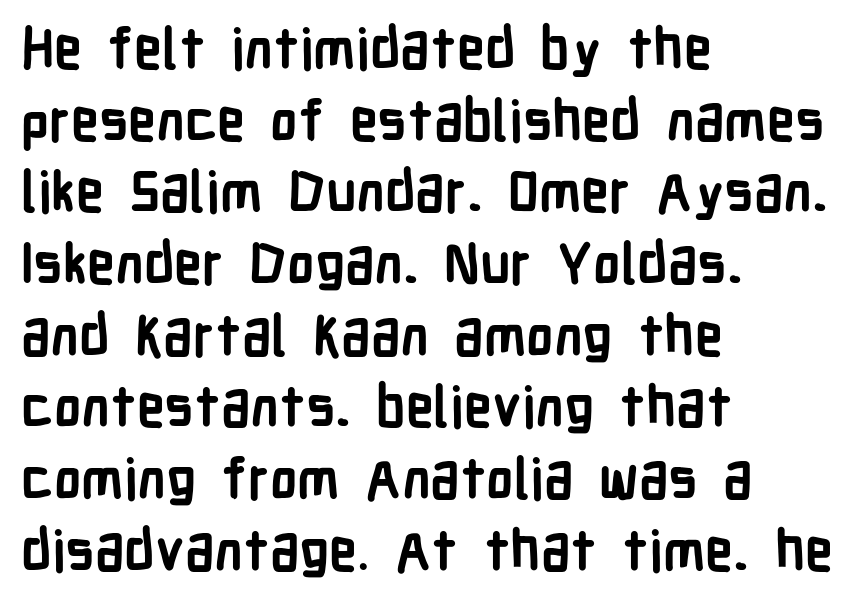
Q: Is the text bold? A: Yes.
Q: Is the text italic (slanted)? A: No, it is upright.
Q: Is the typeface a serif or a sans-serif typeface? A: Sans-serif.
Q: Is the text underlined? A: No.
Q: How is the paragraph aligned? A: Left-aligned.
Q: Is the spacing between letters normal or unusually wide? A: Normal.
Q: Is the spacing between lines tight, normal or loose? A: Normal.
Q: Width (condensed, normal, or wide)? A: Condensed.
Q: Stroke contrast? A: Low.
Q: x-height? A: Medium.
Q: Monospaced? A: No.
